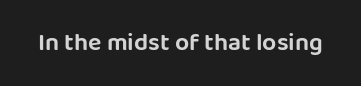
{"italic": "no", "underline": "no", "letter_spacing": "normal", "letter_spacing_em": 0.0, "glyph_px": 25}
